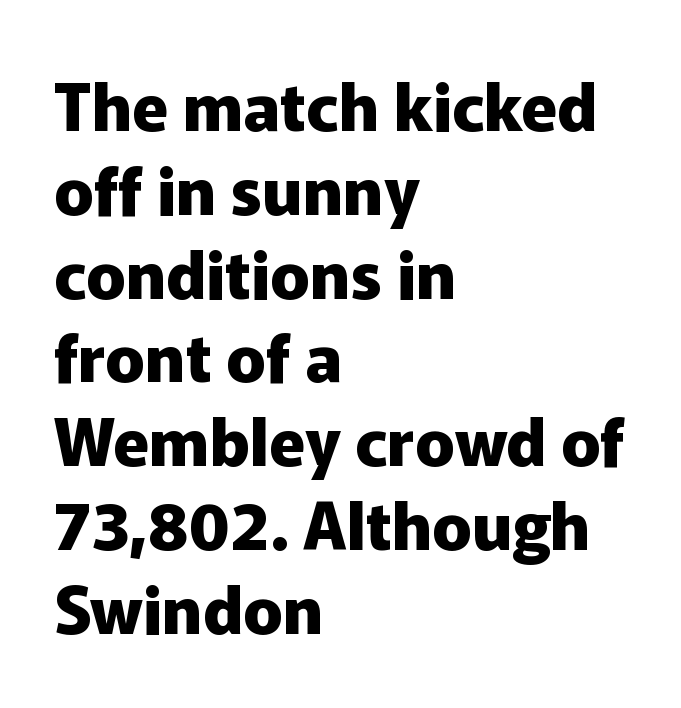
{"serif": "no", "italic": "no", "bold": "yes", "weight": "heavy", "width": "normal", "stroke_contrast": "low", "x_height": "medium", "monospaced": "no", "underline": "no", "align": "left", "line_spacing": "normal", "line_spacing_ratio": 1.27, "letter_spacing": "normal", "letter_spacing_em": 0.0, "glyph_px": 66}
